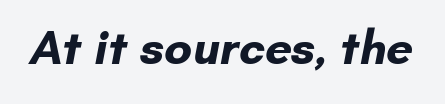
Has an underline been added? It has not. Heavy-handed strokes throughout: this text is bold. Nope, no serifs anywhere on these letters. Compared with typical body copy, the letter spacing here is the same. Think of a printed novel: that variable character pitch is what you see here.
